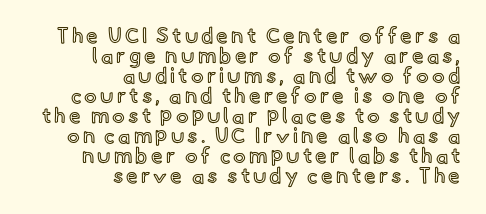
Q: Is the text italic (slanted)? A: No, it is upright.
Q: Is the text underlined? A: No.
Q: How is the paragraph aligned? A: Right-aligned.
Q: Is the spacing between lines tight, normal or loose? A: Tight.
